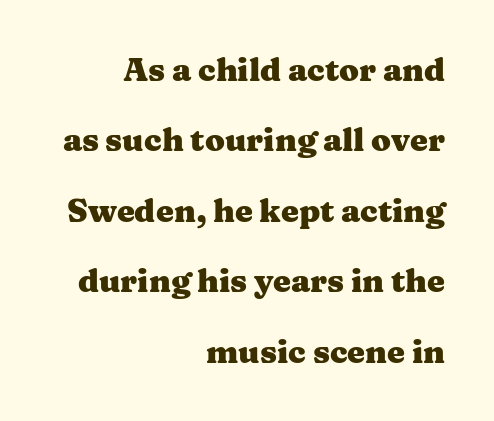
Regarding serifs, this sample has them. Students, note that the glyphs here touch the page at normal intervals. Do the characters align in a grid? No, the font is proportional. The letters are bold, with thick, heavy strokes. This rendering features lettering with no underline.
